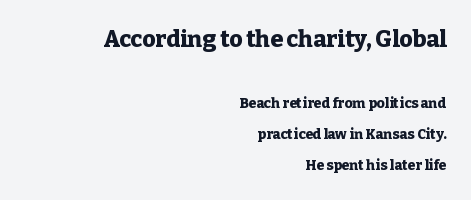
Q: Is the text bold? A: Yes.
Q: Is the text italic (slanted)? A: No, it is upright.
Q: Is the text underlined? A: No.
Q: How is the paragraph aligned? A: Right-aligned.
Q: Is the spacing between letters normal or unusually wide? A: Normal.
Q: Is the spacing between lines tight, normal or loose? A: Loose.
Q: Which block of text is set in a larger size, the first (top) or the second (bottom)? A: The first (top) one.
